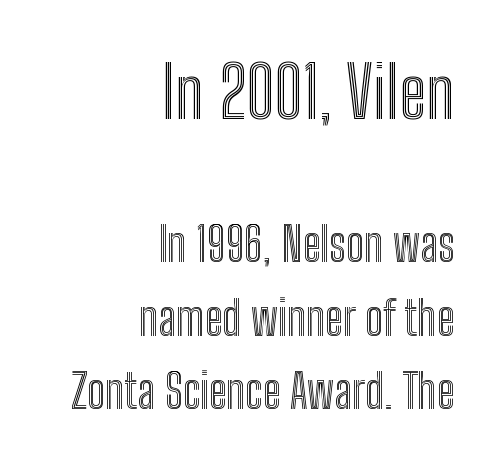
The image shows 70 px condensed type, upright; set right-aligned, normal line spacing (1.56x), normal letter spacing, not underlined; the first (top) block is 1.49x larger; a medium x-height.
